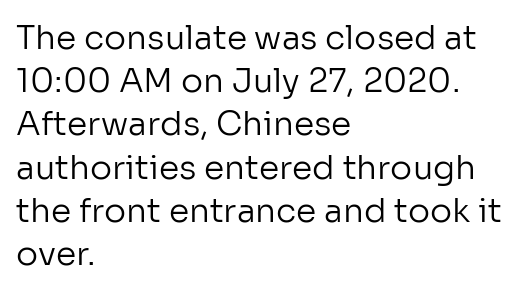
The image shows 33 px regular-weight sans-serif type, upright; set left-aligned, normal line spacing (1.31x), normal letter spacing, not underlined; low stroke contrast and a medium x-height.
